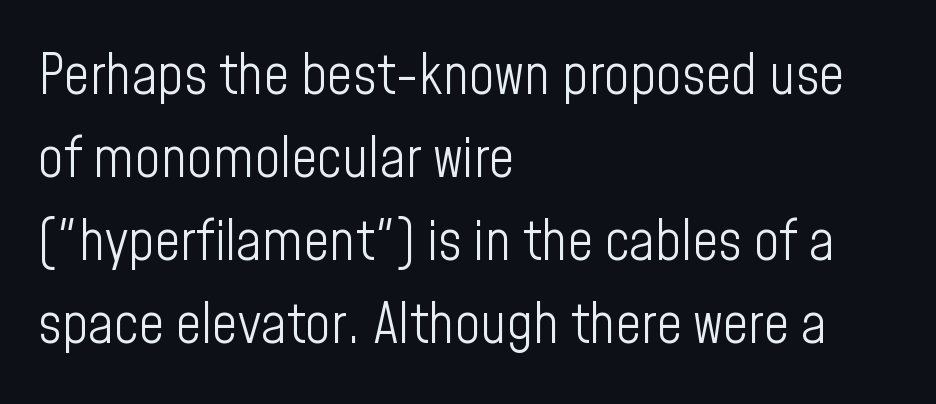
The image shows 56 px light, condensed sans-serif type, upright; set left-aligned, normal line spacing (1.48x), normal letter spacing, not underlined; low stroke contrast and a medium x-height.
